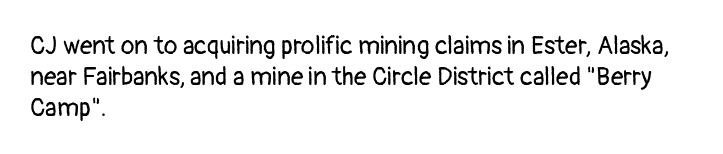
A light-to-regular cut is what we see here. Clear beneath every line of the passage. Vertical strokes here are truly vertical. The passage shown has conventional tracking throughout. Leftover space on each line is placed entirely after the last word.
